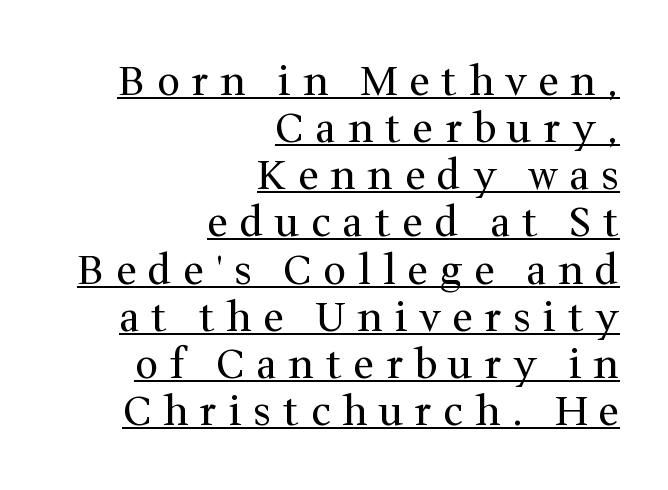
{"serif": "yes", "italic": "no", "bold": "no", "weight": "regular", "width": "normal", "stroke_contrast": "medium", "x_height": "medium", "monospaced": "no", "underline": "yes", "align": "right", "line_spacing": "tight", "line_spacing_ratio": 1.15, "letter_spacing": "wide", "letter_spacing_em": 0.28, "glyph_px": 41}
